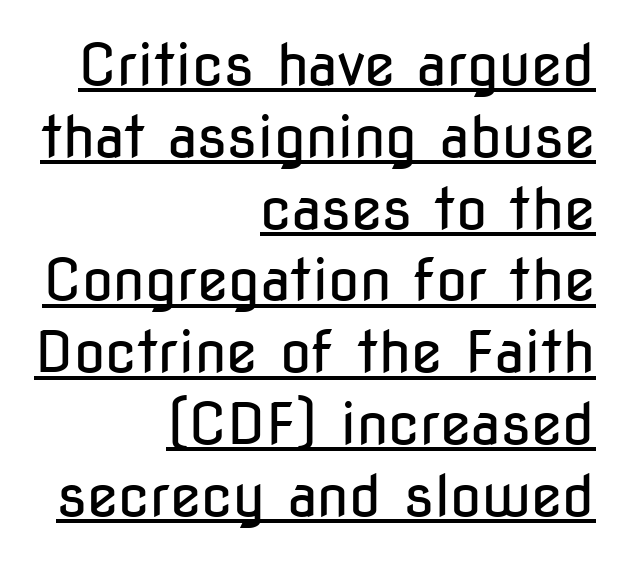
Q: Is the text bold? A: No.
Q: Is the text italic (slanted)? A: No, it is upright.
Q: Is the typeface a serif or a sans-serif typeface? A: Sans-serif.
Q: Is the text underlined? A: Yes.
Q: How is the paragraph aligned? A: Right-aligned.
Q: Is the spacing between letters normal or unusually wide? A: Normal.
Q: Is the spacing between lines tight, normal or loose? A: Normal.
Q: Width (condensed, normal, or wide)? A: Condensed.
Q: Stroke contrast? A: Low.
Q: x-height? A: Medium.
Q: Monospaced? A: No.
